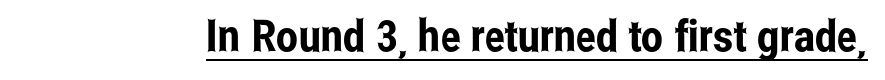
{"serif": "no", "italic": "no", "width": "condensed", "stroke_contrast": "low", "x_height": "medium", "monospaced": "no", "underline": "yes", "letter_spacing": "normal", "letter_spacing_em": 0.0, "glyph_px": 44}
